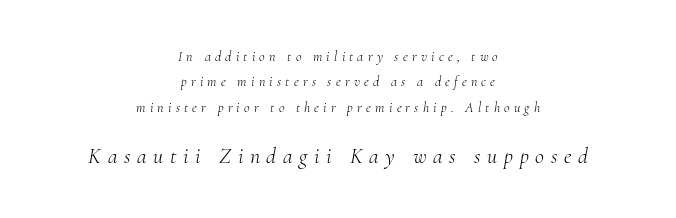
{"italic": "yes", "lean": "right", "slant_degrees": 10, "bold": "no", "underline": "no", "align": "center", "line_spacing_ratio": 1.81, "letter_spacing": "wide", "letter_spacing_em": 0.3, "larger_block": "second", "size_ratio": 1.57, "glyph_px": 22}
